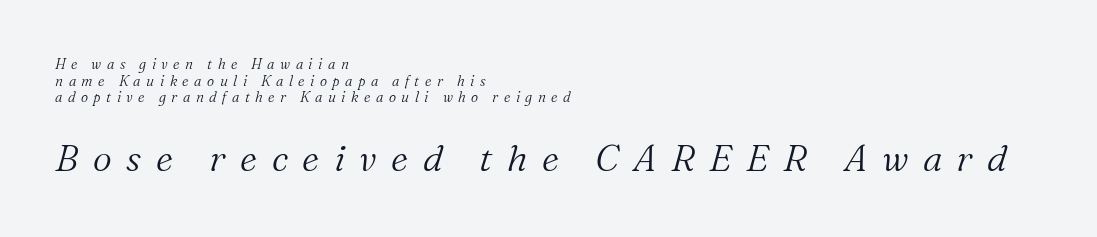
Q: Is the text bold? A: No.
Q: Is the text italic (slanted)? A: Yes, it leans right by about 16 degrees.
Q: Is the typeface a serif or a sans-serif typeface? A: Serif.
Q: Is the text underlined? A: No.
Q: How is the paragraph aligned? A: Left-aligned.
Q: Is the spacing between letters normal or unusually wide? A: Unusually wide.
Q: Which block of text is set in a larger size, the first (top) or the second (bottom)? A: The second (bottom) one.
Q: Width (condensed, normal, or wide)? A: Normal.
Q: Stroke contrast? A: Medium.
Q: x-height? A: Medium.
Q: Monospaced? A: No.
